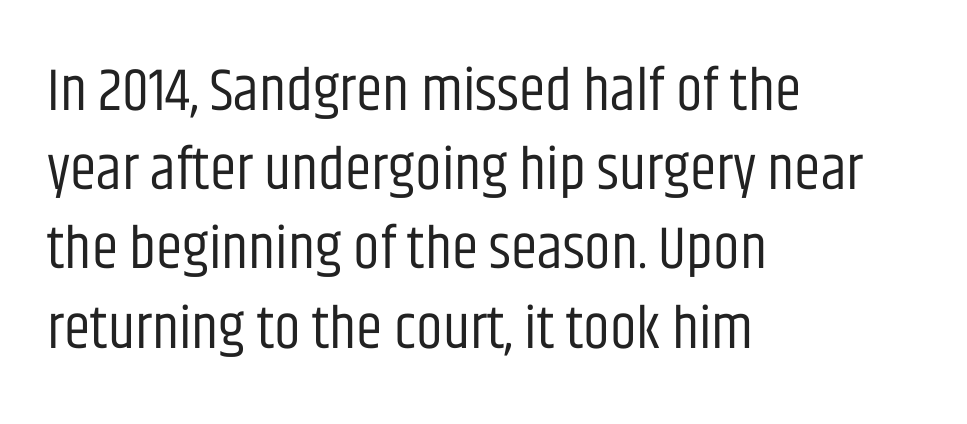
Tracking here is standard; glyphs follow each other at the usual distance. The compositor pushed each line to the left boundary. Type without underlining. A quiet, ordinary-to-light weight characterises the typeface. Posture: upright roman.
